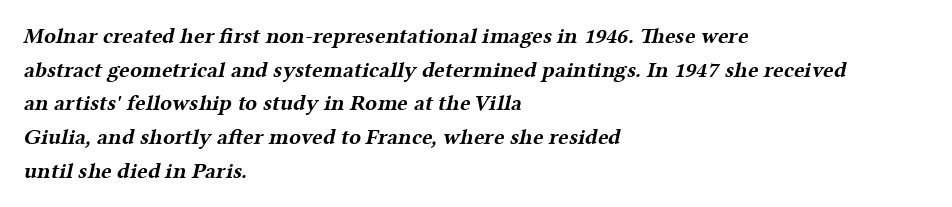
{"bold": "yes", "underline": "no", "align": "left", "line_spacing": "normal", "line_spacing_ratio": 1.53, "letter_spacing": "normal", "letter_spacing_em": 0.0, "glyph_px": 22}
